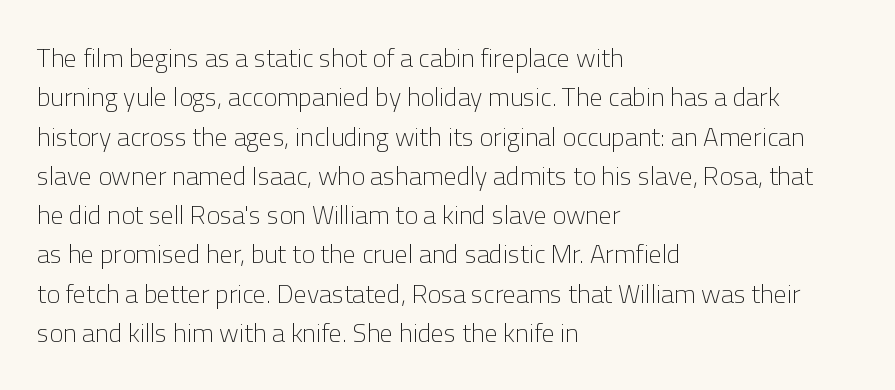
{"italic": "no", "bold": "no", "underline": "no", "align": "left", "line_spacing": "normal", "line_spacing_ratio": 1.51, "letter_spacing": "normal", "letter_spacing_em": 0.0, "glyph_px": 26}
